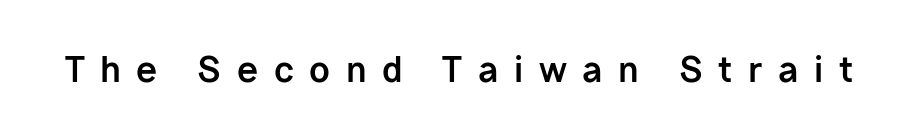
{"serif": "no", "italic": "no", "bold": "yes", "weight": "bold", "width": "normal", "stroke_contrast": "low", "x_height": "medium", "monospaced": "no", "underline": "no", "letter_spacing": "wide", "letter_spacing_em": 0.46, "glyph_px": 34}
